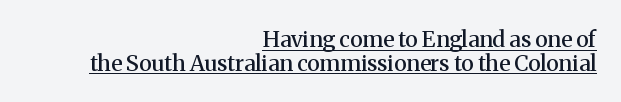
{"italic": "no", "bold": "semi", "underline": "yes", "align": "right", "line_spacing": "tight", "line_spacing_ratio": 1.07, "letter_spacing": "normal", "letter_spacing_em": 0.0, "glyph_px": 22}
